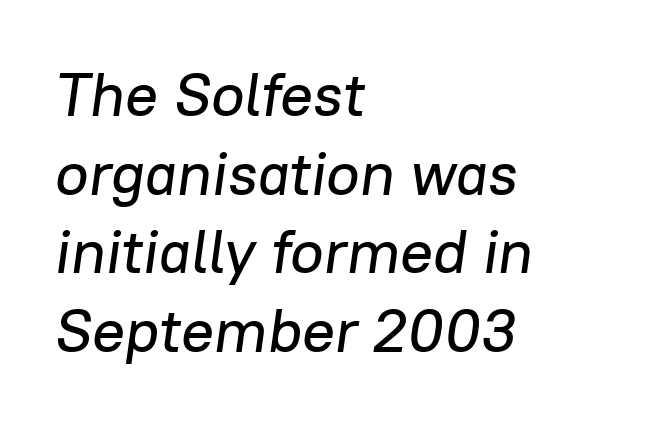
{"italic": "yes", "lean": "right", "slant_degrees": 8, "width": "normal", "stroke_contrast": "low", "x_height": "medium", "monospaced": "no", "underline": "no", "align": "left", "line_spacing": "normal", "line_spacing_ratio": 1.29, "letter_spacing": "normal", "letter_spacing_em": 0.0, "glyph_px": 61}
